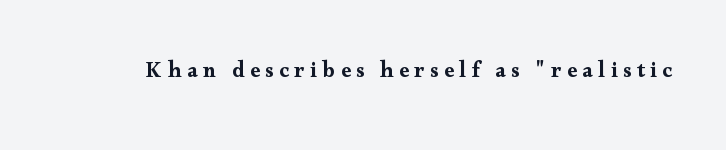
The image shows 22 px text type, upright; set unusually wide letter spacing (+0.25 em), not underlined.
